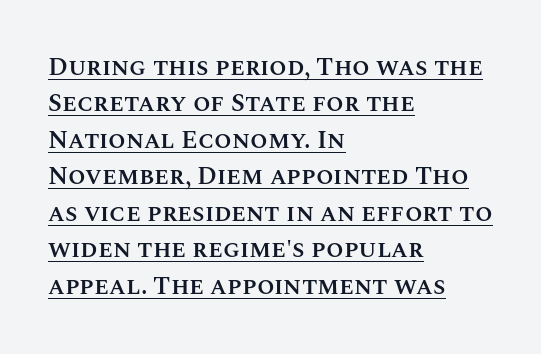
The image shows 25 px text type, upright; set left-aligned, normal line spacing (1.46x), normal letter spacing, underlined.
